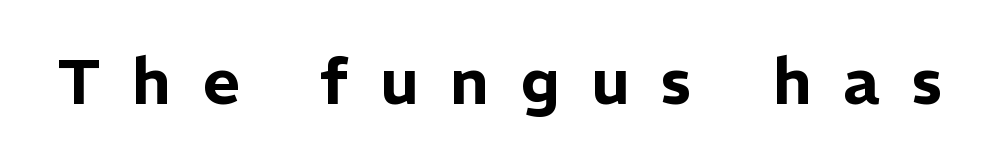
Q: Is the text italic (slanted)? A: No, it is upright.
Q: Is the typeface a serif or a sans-serif typeface? A: Sans-serif.
Q: Is the text underlined? A: No.
Q: Is the spacing between letters normal or unusually wide? A: Unusually wide.
Q: Width (condensed, normal, or wide)? A: Normal.
Q: Stroke contrast? A: Low.
Q: x-height? A: Medium.
Q: Monospaced? A: No.
